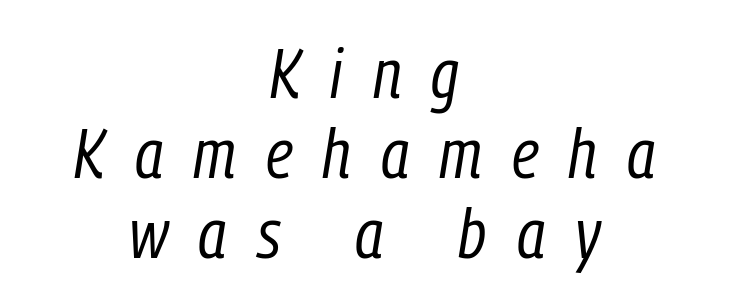
Between one letter and the next there's a generous, obvious gap. Do the characters align in a grid? No, the font is proportional. These lines stack symmetrically, like a column narrowing and widening about its center. Descenders hang freely into open space. The block of text is dense from top to bottom, with scant space between rows. You can tell it's italic because the verticals aren't actually vertical.
